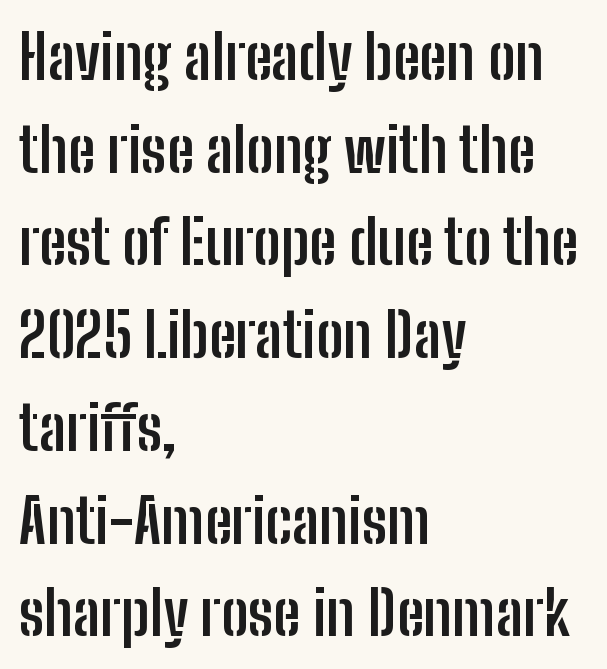
{"serif": "no", "italic": "no", "bold": "yes", "weight": "semibold", "width": "condensed", "stroke_contrast": "low", "x_height": "medium", "monospaced": "no", "underline": "no", "align": "left", "line_spacing": "normal", "line_spacing_ratio": 1.52, "letter_spacing": "normal", "letter_spacing_em": 0.0, "glyph_px": 61}
